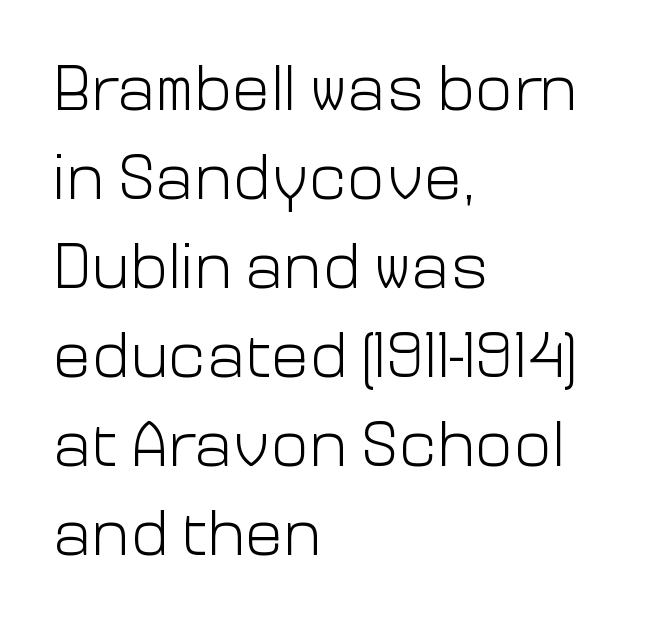
The image shows 64 px light sans-serif type, upright; set left-aligned, normal line spacing (1.39x), normal letter spacing, not underlined; low stroke contrast and a medium x-height.
